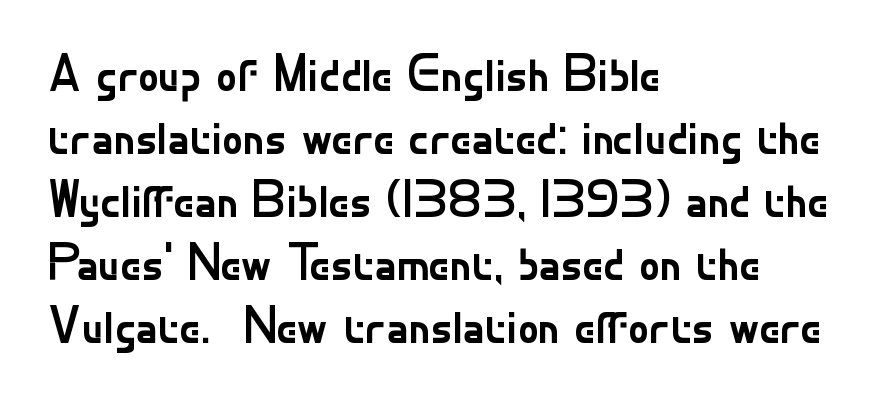
How are the letters spaced? Ordinarily, with no added tracking. It's the straight-up-and-down kind of type. Rule under the text: the space is simply empty. Check where the strokes stop: nothing finishes them off — pure sans. A quiet, ordinary-to-light weight characterises the typeface.
